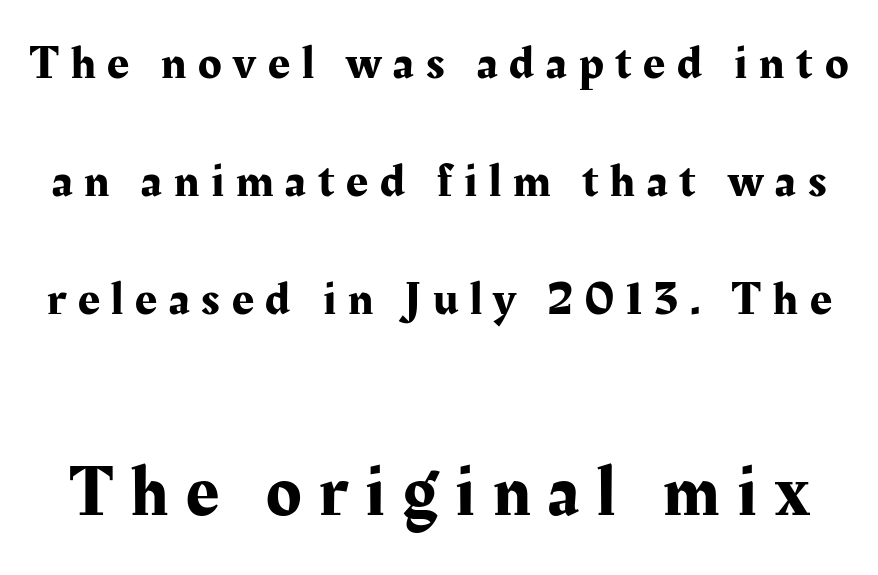
The image shows 72 px serif type, upright; set loose line spacing (2.46x), unusually wide letter spacing (+0.25 em), not underlined; the second (bottom) block is 1.5x larger; medium stroke contrast and a medium x-height.
